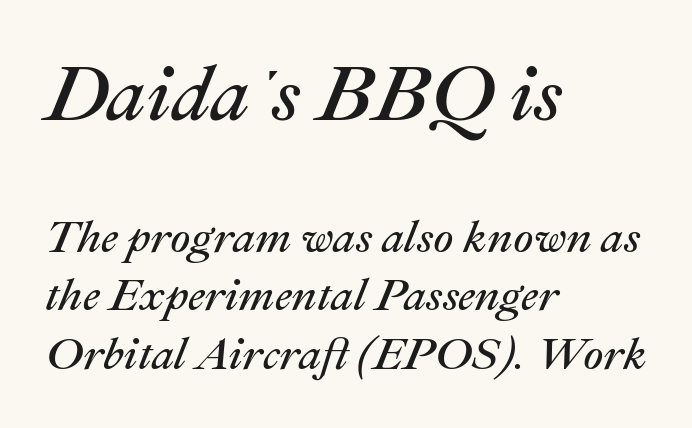
{"italic": "yes", "lean": "right", "slant_degrees": 22, "bold": "no", "weight": "regular", "width": "normal", "stroke_contrast": "medium", "x_height": "medium", "monospaced": "no", "underline": "no", "align": "left", "line_spacing": "normal", "line_spacing_ratio": 1.3, "letter_spacing": "normal", "letter_spacing_em": 0.0, "larger_block": "first", "size_ratio": 1.73, "glyph_px": 78}
